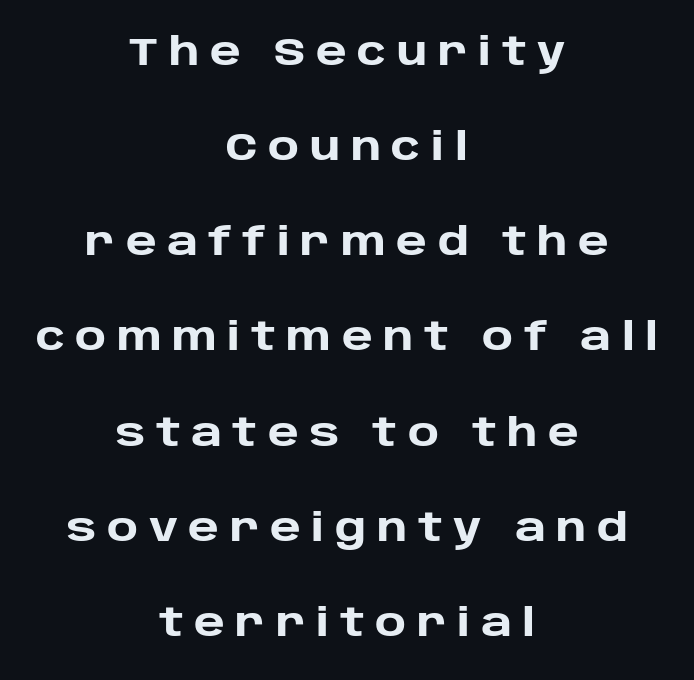
{"serif": "no", "italic": "no", "bold": "yes", "weight": "heavy", "width": "normal", "stroke_contrast": "low", "x_height": "large", "monospaced": "no", "underline": "no", "align": "center", "line_spacing": "loose", "line_spacing_ratio": 2.44, "letter_spacing": "wide", "letter_spacing_em": 0.27, "glyph_px": 39}
